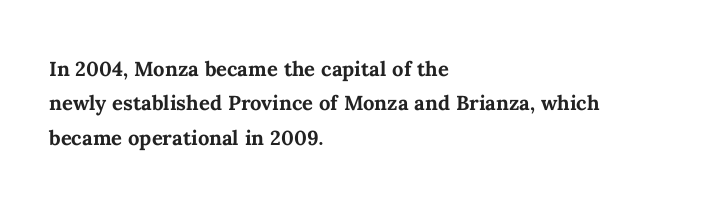
{"italic": "no", "bold": "yes", "underline": "no", "align": "left", "line_spacing": "normal", "line_spacing_ratio": 1.27, "letter_spacing": "normal", "letter_spacing_em": 0.0, "glyph_px": 27}
